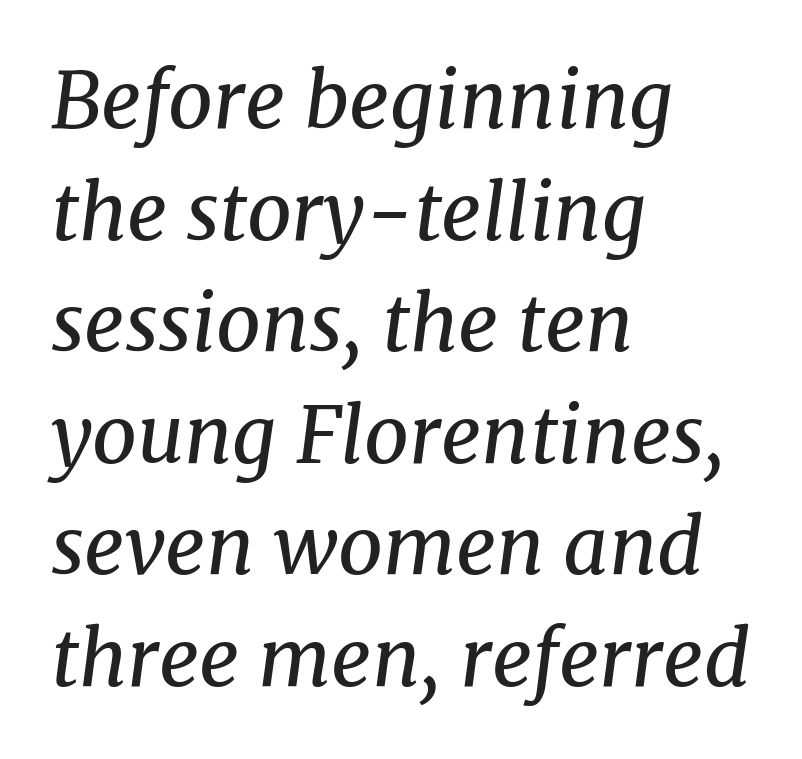
Q: Is the text bold? A: No.
Q: Is the text italic (slanted)? A: Yes, it leans right by about 8 degrees.
Q: Is the typeface a serif or a sans-serif typeface? A: Serif.
Q: Is the text underlined? A: No.
Q: How is the paragraph aligned? A: Left-aligned.
Q: Is the spacing between letters normal or unusually wide? A: Normal.
Q: Is the spacing between lines tight, normal or loose? A: Normal.
Q: Width (condensed, normal, or wide)? A: Normal.
Q: Stroke contrast? A: Medium.
Q: x-height? A: Medium.
Q: Monospaced? A: No.
